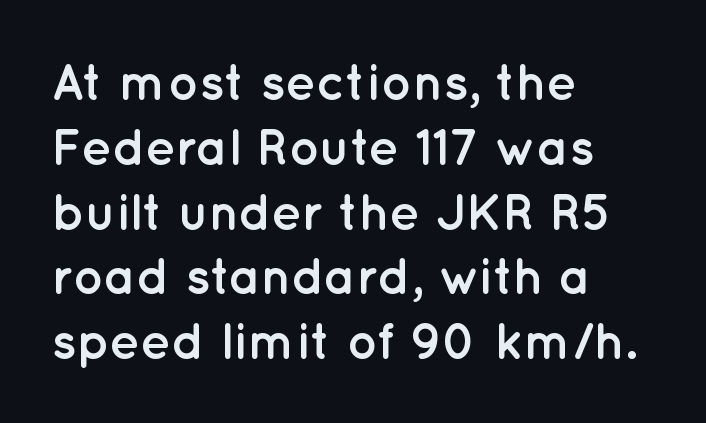
The image shows 51 px semibold sans-serif type, upright; set left-aligned, normal line spacing (1.27x), normal letter spacing, not underlined; low stroke contrast and a medium x-height.
